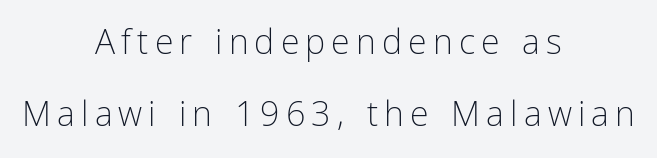
The letters carry no serifs — their stems end cleanly without finishing strokes. The strokes carry an ordinary text weight at most. Plain, unruled lines of type. Do the characters align in a grid? No, the font is proportional.
